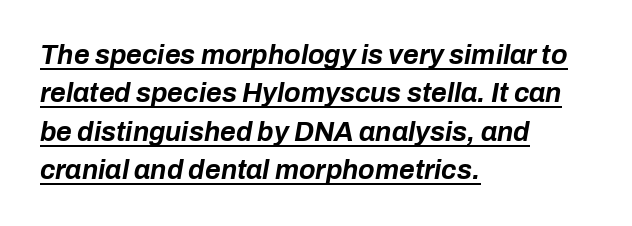
Q: Is the text bold? A: Yes.
Q: Is the text italic (slanted)? A: Yes, it leans right by about 10 degrees.
Q: Is the text underlined? A: Yes.
Q: How is the paragraph aligned? A: Left-aligned.
Q: Is the spacing between letters normal or unusually wide? A: Normal.
Q: Is the spacing between lines tight, normal or loose? A: Normal.
